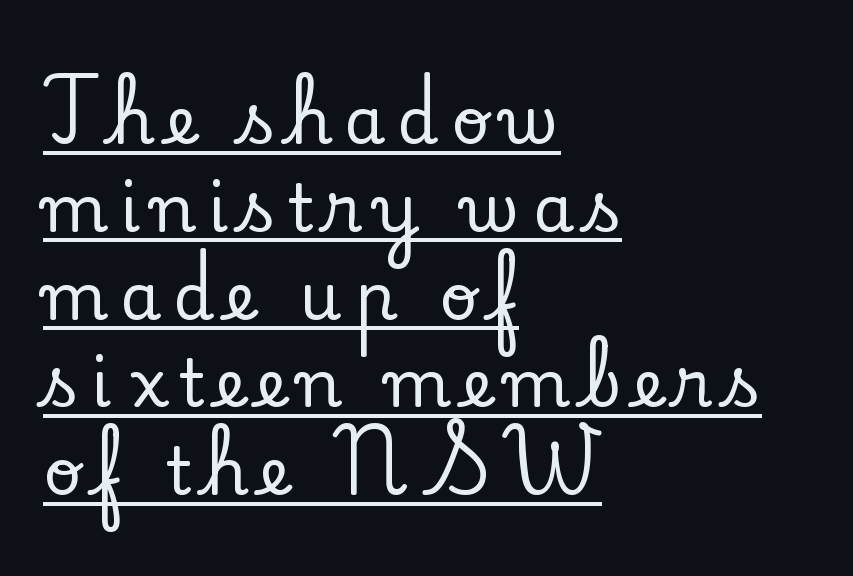
Regarding leading, the lines here are spaced in the standard way. You could not count columns in this text — the font is proportionally spaced. A serif font was chosen for this passage. Posture: straight, roman, zero tilt. Caption: multi-line text, flush left, ragged right. Is there an underline? Yes — a line sits under the letters.
